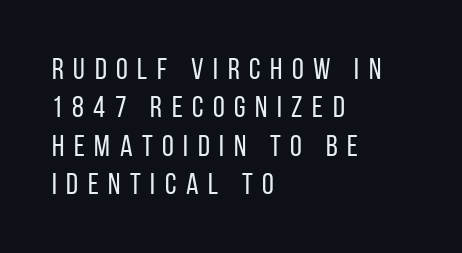
{"serif": "no", "italic": "no", "bold": "no", "weight": "regular", "width": "condensed", "stroke_contrast": "low", "x_height": "large", "monospaced": "no", "underline": "no", "align": "left", "line_spacing": "normal", "line_spacing_ratio": 1.28, "letter_spacing": "wide", "letter_spacing_em": 0.32, "glyph_px": 30}
